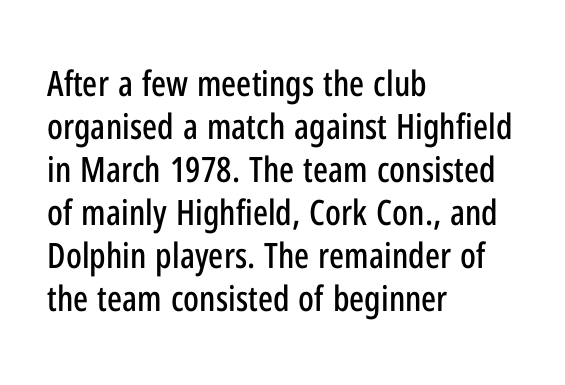
The image shows 35 px condensed sans-serif type, upright; set left-aligned, line spacing 1.23x, normal letter spacing, not underlined; low stroke contrast and a medium x-height.
